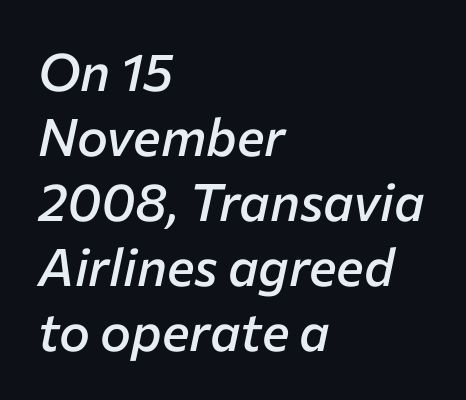
Lines of text with bare space underneath. The passage shown is semibold, sitting just below true bold. These lines were composed using italics. These lines are rendered in a variable-pitch font. The rag falls on the right side of this text block.
